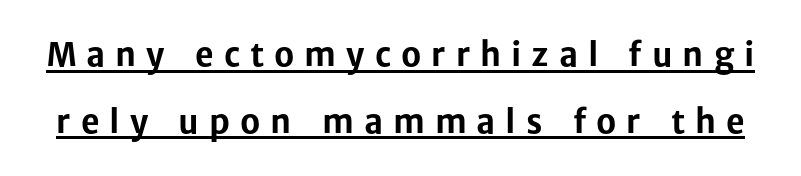
{"serif": "no", "italic": "no", "bold": "yes", "weight": "bold", "width": "normal", "stroke_contrast": "low", "x_height": "medium", "monospaced": "no", "underline": "yes", "line_spacing": "loose", "line_spacing_ratio": 2.08, "letter_spacing": "wide", "letter_spacing_em": 0.31, "glyph_px": 32}
